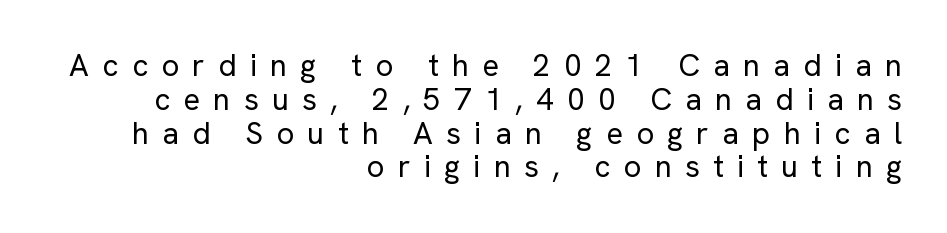
The image shows 31 px regular-weight sans-serif type, upright; set right-aligned, tight line spacing (1.09x), unusually wide letter spacing (+0.43 em), not underlined; low stroke contrast and a medium x-height.
